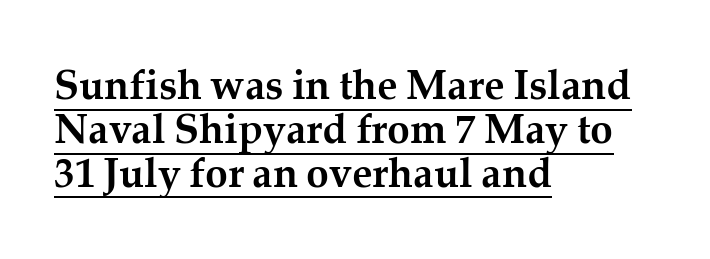
The image shows 41 px semibold serif type, upright; set left-aligned, tight line spacing (1.07x), normal letter spacing, underlined; medium stroke contrast and a medium x-height.
